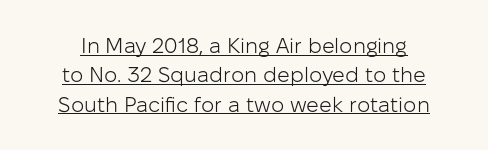
The image shows 21 px text type, upright; set normal line spacing (1.4x), normal letter spacing, underlined.
